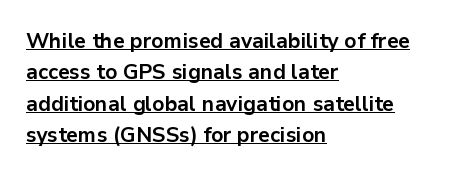
Casual observation: everything's shoved over to the left. Style check: upright. Whoever set this chose a conventional vertical rhythm. Typographic density is high because the face is bold.
